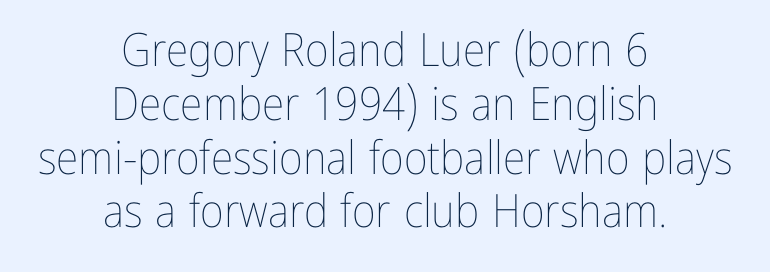
Q: Is the text bold? A: No.
Q: Is the text italic (slanted)? A: No, it is upright.
Q: Is the text underlined? A: No.
Q: How is the paragraph aligned? A: Centered.
Q: Is the spacing between letters normal or unusually wide? A: Normal.
Q: Width (condensed, normal, or wide)? A: Condensed.
Q: Stroke contrast? A: Low.
Q: x-height? A: Medium.
Q: Monospaced? A: No.
